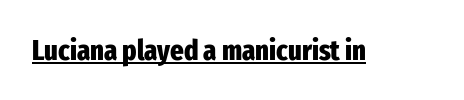
The letterforms sit shoulder to shoulder at normal distance. Strokes here are thick enough to call this a true bold. The typography opts for an upright posture over an oblique one. Decoration check: the copy is underlined.
